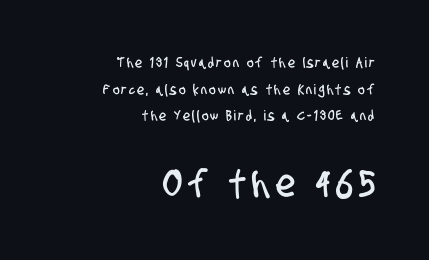
{"serif": "no", "width": "condensed", "stroke_contrast": "low", "x_height": "large", "monospaced": "no", "underline": "no", "align": "right", "line_spacing": "loose", "line_spacing_ratio": 1.9, "larger_block": "second", "size_ratio": 2.71, "glyph_px": 38}
